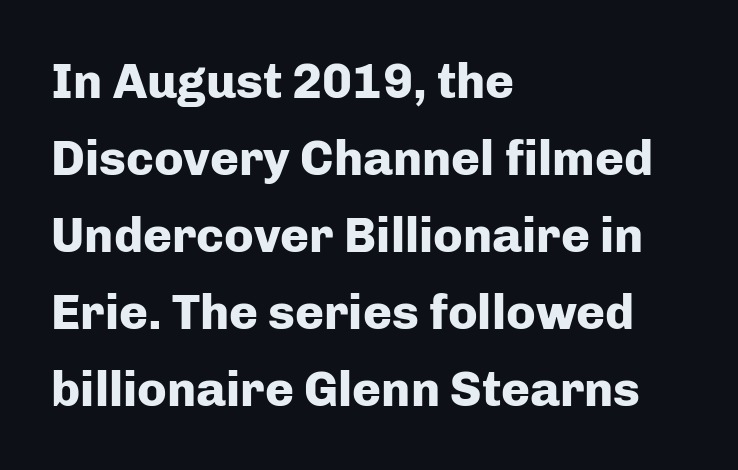
{"serif": "no", "italic": "no", "bold": "yes", "weight": "heavy", "width": "normal", "stroke_contrast": "low", "x_height": "medium", "monospaced": "no", "underline": "no", "align": "left", "line_spacing": "normal", "line_spacing_ratio": 1.57, "letter_spacing": "normal", "letter_spacing_em": 0.0, "glyph_px": 49}
